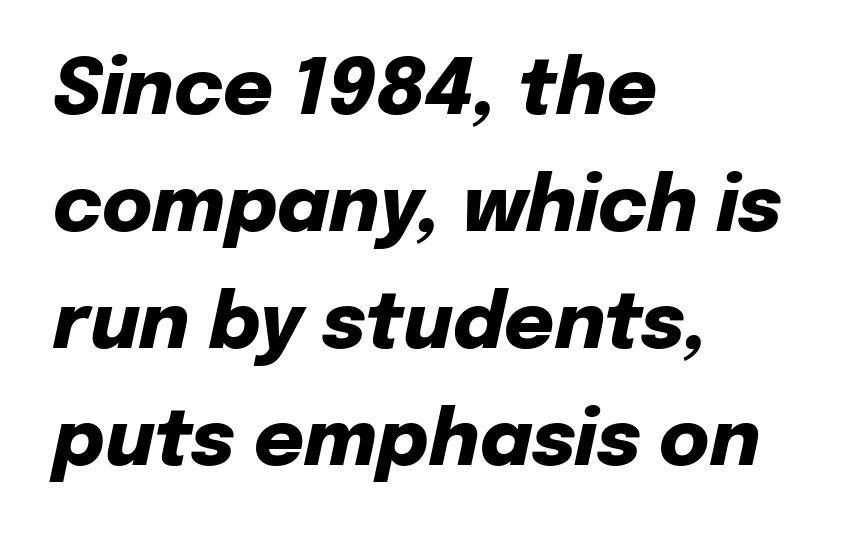
Q: Is the text bold? A: Yes.
Q: Is the text italic (slanted)? A: Yes, it leans right by about 12 degrees.
Q: Is the text underlined? A: No.
Q: How is the paragraph aligned? A: Left-aligned.
Q: Is the spacing between letters normal or unusually wide? A: Normal.
Q: Is the spacing between lines tight, normal or loose? A: Normal.
Q: Width (condensed, normal, or wide)? A: Normal.
Q: Stroke contrast? A: Low.
Q: x-height? A: Medium.
Q: Monospaced? A: No.
